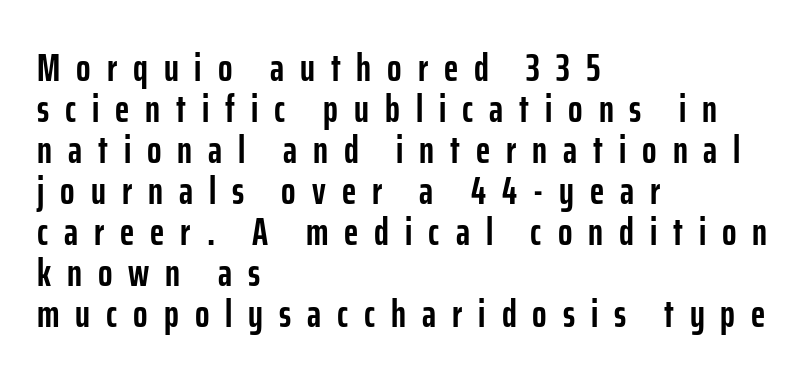
The image shows 38 px semibold, condensed sans-serif type, upright; set left-aligned, tight line spacing (1.08x), unusually wide letter spacing (+0.42 em), not underlined; low stroke contrast and a medium x-height.
